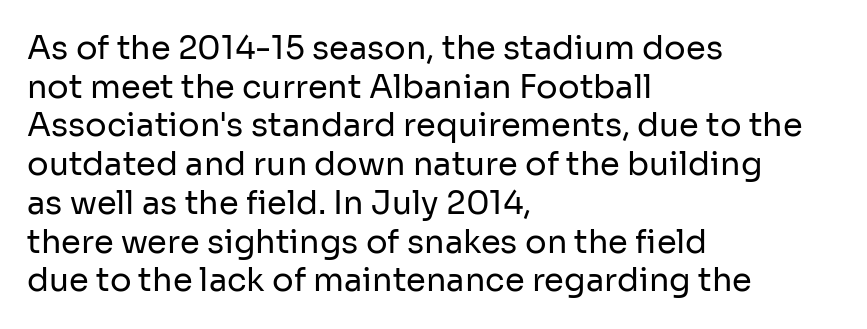
The image shows 32 px regular-weight sans-serif type, upright; set left-aligned, line spacing 1.21x, normal letter spacing, not underlined; low stroke contrast and a medium x-height.
